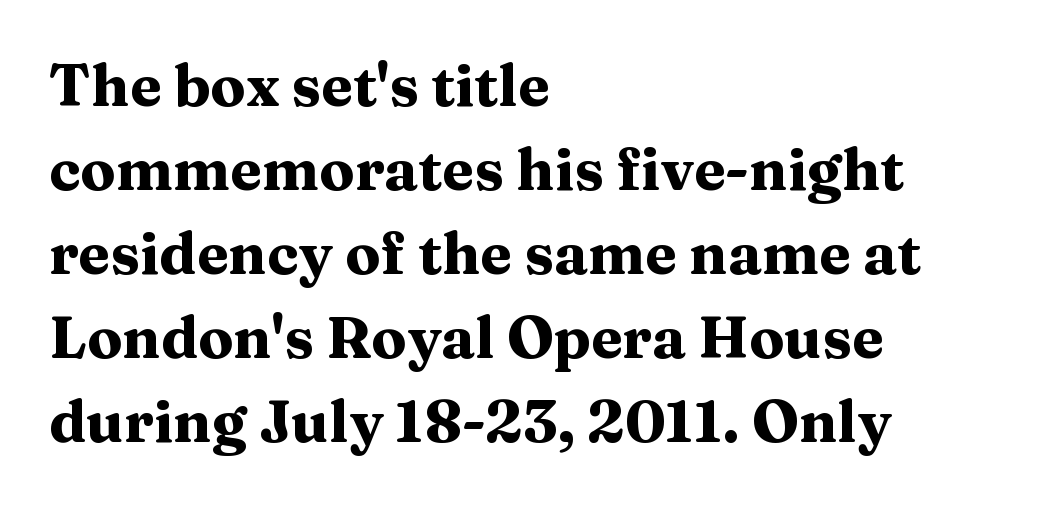
Q: Is the text bold? A: Yes.
Q: Is the text italic (slanted)? A: No, it is upright.
Q: Is the typeface a serif or a sans-serif typeface? A: Serif.
Q: Is the text underlined? A: No.
Q: How is the paragraph aligned? A: Left-aligned.
Q: Is the spacing between letters normal or unusually wide? A: Normal.
Q: Is the spacing between lines tight, normal or loose? A: Normal.
Q: Width (condensed, normal, or wide)? A: Wide.
Q: Stroke contrast? A: Medium.
Q: x-height? A: Medium.
Q: Monospaced? A: No.
